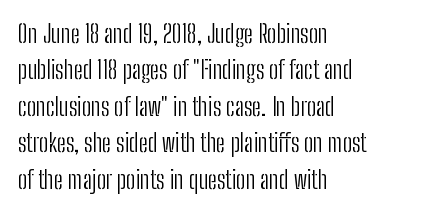
The image shows 25 px text type, upright; set left-aligned, normal line spacing (1.46x), normal letter spacing, not underlined.
